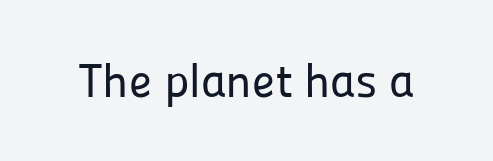
Q: Is the text italic (slanted)? A: No, it is upright.
Q: Is the typeface a serif or a sans-serif typeface? A: Sans-serif.
Q: Is the text underlined? A: No.
Q: Is the spacing between letters normal or unusually wide? A: Normal.
Q: Width (condensed, normal, or wide)? A: Normal.
Q: Stroke contrast? A: Low.
Q: x-height? A: Medium.
Q: Monospaced? A: No.
